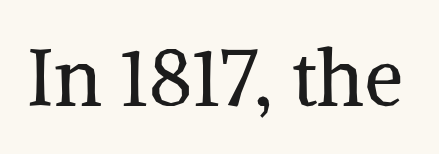
This rendering leaves character spacing at its baseline value. The letterforms sit at book weight or below. The string is rendered with underlining switched off. A roman cut, with each character standing at attention. Note: serifs present on the glyphs. The passage shown is typed in a proportional face where columns would drift.
